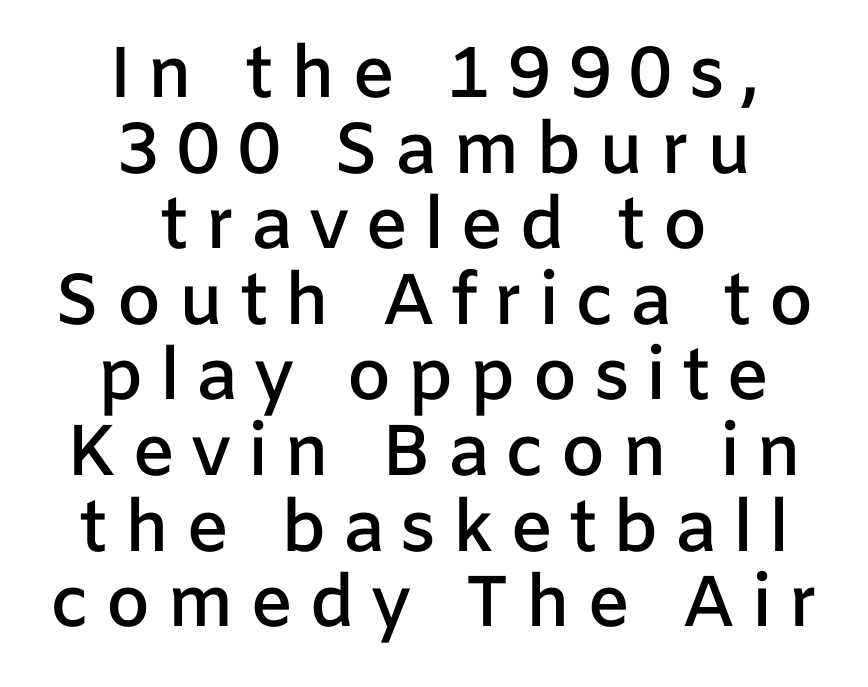
Q: Is the text bold? A: Semi-bold.
Q: Is the text italic (slanted)? A: No, it is upright.
Q: Is the typeface a serif or a sans-serif typeface? A: Sans-serif.
Q: Is the text underlined? A: No.
Q: How is the paragraph aligned? A: Centered.
Q: Is the spacing between letters normal or unusually wide? A: Unusually wide.
Q: Is the spacing between lines tight, normal or loose? A: Tight.
Q: Width (condensed, normal, or wide)? A: Normal.
Q: Stroke contrast? A: Low.
Q: x-height? A: Medium.
Q: Monospaced? A: No.
